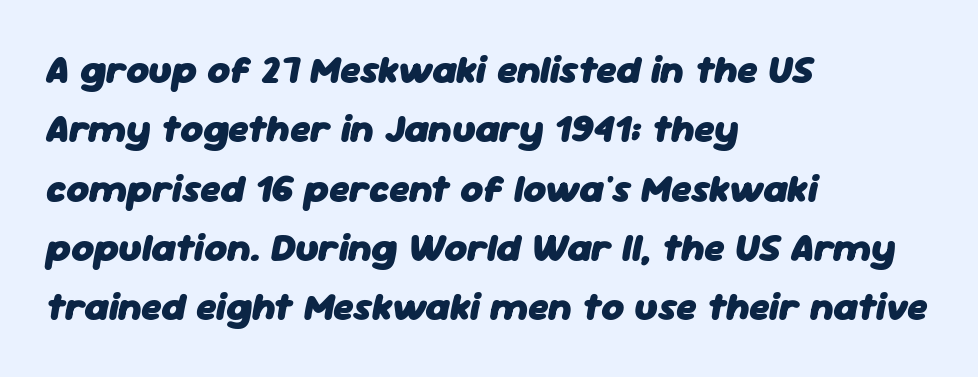
Which margin do the lines hug? The left one — the right edge is uneven. Is there much room between lines? A standard amount, neither cramped nor airy. No word sits above an underline. Designer's note — italics engaged.
